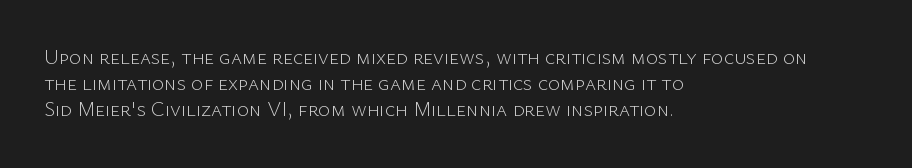
Q: Is the text bold? A: No.
Q: Is the text italic (slanted)? A: No, it is upright.
Q: Is the text underlined? A: No.
Q: How is the paragraph aligned? A: Left-aligned.
Q: Is the spacing between letters normal or unusually wide? A: Normal.
Q: Is the spacing between lines tight, normal or loose? A: Normal.
